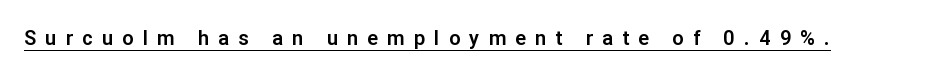
Q: Is the text italic (slanted)? A: No, it is upright.
Q: Is the text underlined? A: Yes.
Q: Is the spacing between letters normal or unusually wide? A: Unusually wide.
